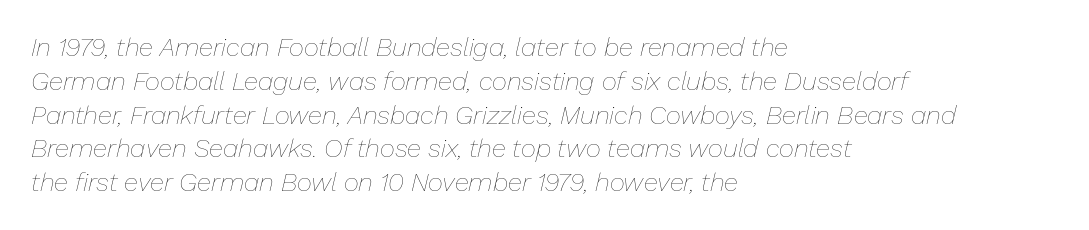
The image shows 26 px text type, italic (leaning right); set left-aligned, normal line spacing (1.3x), normal letter spacing, not underlined.
